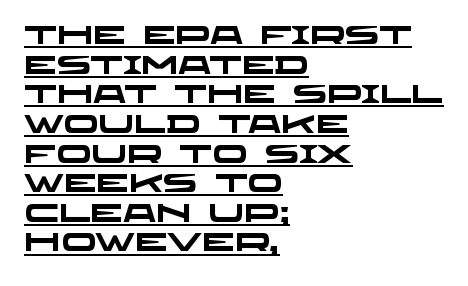
{"bold": "yes", "underline": "yes", "align": "left", "line_spacing": "tight", "line_spacing_ratio": 1.14, "letter_spacing": "normal", "letter_spacing_em": 0.0, "glyph_px": 26}
